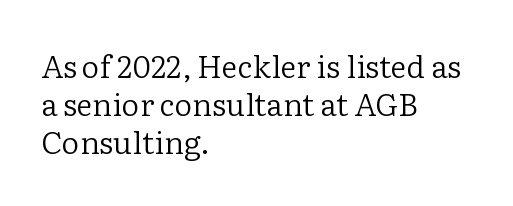
Heft: none added — not bold. The tracking reads as untouched default to a designer's eye. A bare baseline throughout the passage. This sample has the flowing, uneven cadence of proportional lettering.
